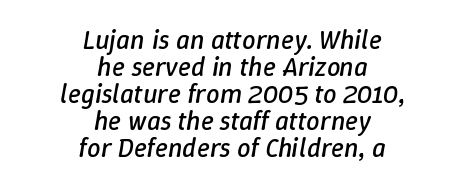
Q: Is the text bold? A: No.
Q: Is the text italic (slanted)? A: Yes, it leans right by about 9 degrees.
Q: Is the text underlined? A: No.
Q: How is the paragraph aligned? A: Centered.
Q: Is the spacing between letters normal or unusually wide? A: Normal.
Q: Is the spacing between lines tight, normal or loose? A: Tight.
